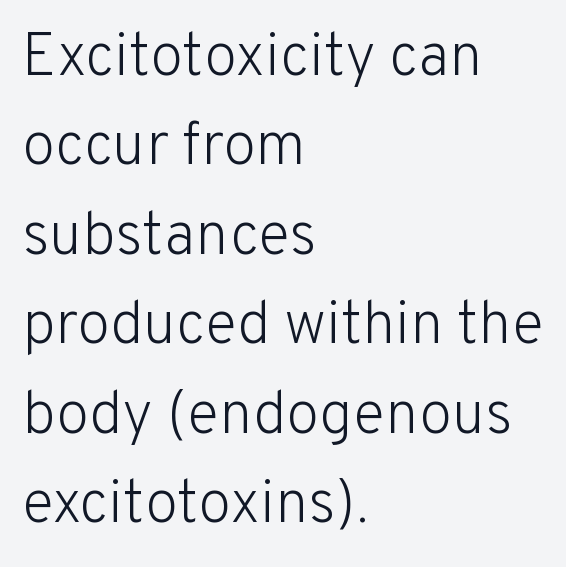
A sans-serif font was chosen for this passage. Honestly, the row spacing looks completely unremarkable. Type without underlining. Weight: not bold — regular or lighter.
